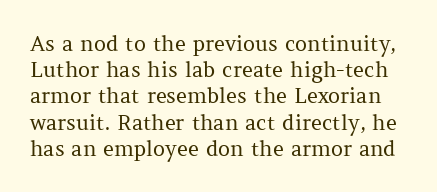
Q: Is the text bold? A: No.
Q: Is the text italic (slanted)? A: No, it is upright.
Q: Is the text underlined? A: No.
Q: Is the spacing between letters normal or unusually wide? A: Normal.
Q: Is the spacing between lines tight, normal or loose? A: Normal.
